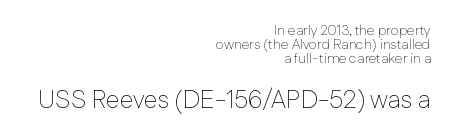
Scale increases going downward across the two blocks. Underlining? Definitely not there. Notice how the passage keeps a crisp vertical edge on the right only. The characters are drawn with everyday or finer stroke widths. It's the straight-up-and-down kind of type.
